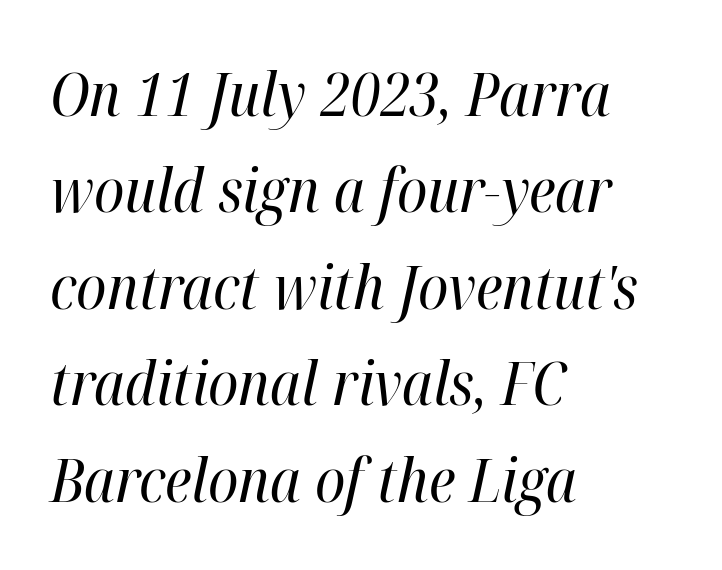
The image shows 61 px regular-weight, condensed type, italic (leaning right); set left-aligned, normal line spacing (1.58x), normal letter spacing, not underlined; high stroke contrast and a medium x-height.
